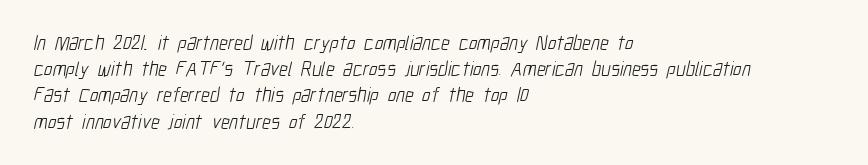
The image shows 20 px text type; set left-aligned, normal line spacing (1.31x), normal letter spacing, not underlined.
